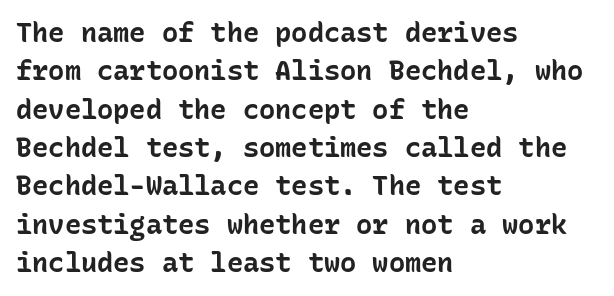
Glyph-to-glyph distance matches everyday printed text. Notice how thick the strokes are: this is what a full bold looks like. A normal amount of white space separates one row of letters from the next. Only glyphs here, with clear space below each row. Vertical strokes here are truly vertical.
